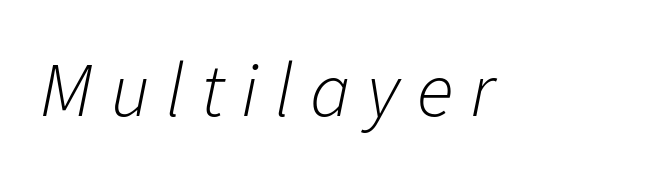
The image shows 77 px light type, italic (leaning right); set unusually wide letter spacing (+0.22 em), not underlined; low stroke contrast and a medium x-height.
